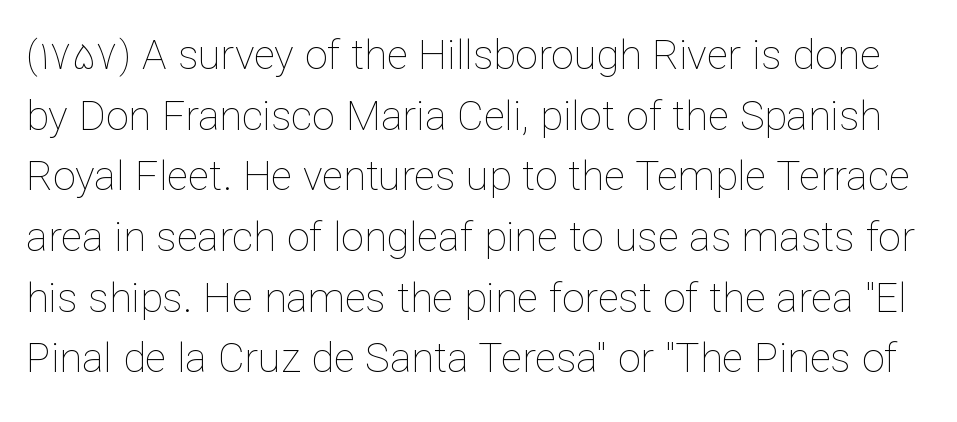
{"italic": "no", "bold": "no", "weight": "thin", "width": "normal", "stroke_contrast": "low", "x_height": "medium", "monospaced": "no", "underline": "no", "line_spacing": "normal", "line_spacing_ratio": 1.48, "letter_spacing": "normal", "letter_spacing_em": 0.0, "glyph_px": 41}
